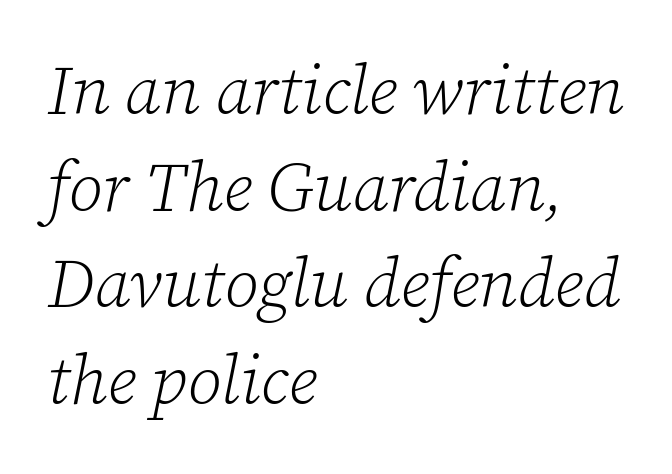
Q: Is the text bold? A: No.
Q: Is the text italic (slanted)? A: Yes, it leans right by about 12 degrees.
Q: Is the typeface a serif or a sans-serif typeface? A: Serif.
Q: Is the text underlined? A: No.
Q: How is the paragraph aligned? A: Left-aligned.
Q: Is the spacing between letters normal or unusually wide? A: Normal.
Q: Is the spacing between lines tight, normal or loose? A: Normal.
Q: Width (condensed, normal, or wide)? A: Normal.
Q: Stroke contrast? A: Low.
Q: x-height? A: Medium.
Q: Monospaced? A: No.
